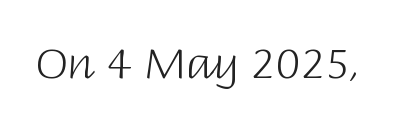
{"serif": "no", "italic": "no", "bold": "no", "weight": "light", "width": "normal", "stroke_contrast": "low", "x_height": "large", "monospaced": "no", "underline": "no", "letter_spacing": "normal", "letter_spacing_em": 0.0, "glyph_px": 44}
